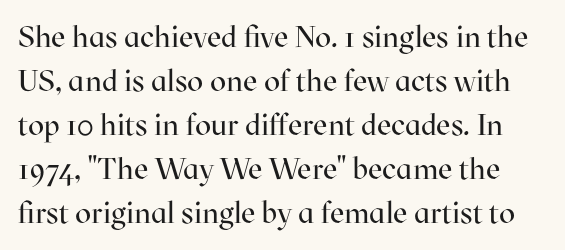
Q: Is the text bold? A: No.
Q: Is the text italic (slanted)? A: No, it is upright.
Q: Is the typeface a serif or a sans-serif typeface? A: Serif.
Q: Is the text underlined? A: No.
Q: Is the spacing between letters normal or unusually wide? A: Normal.
Q: Is the spacing between lines tight, normal or loose? A: Normal.
Q: Width (condensed, normal, or wide)? A: Normal.
Q: Stroke contrast? A: High.
Q: x-height? A: Medium.
Q: Monospaced? A: No.
